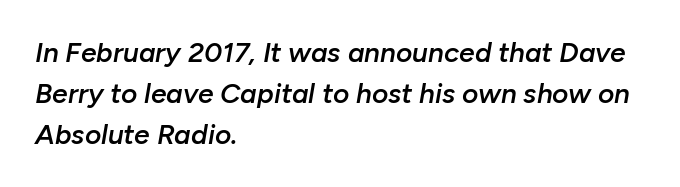
Lines of text with bare space underneath. Characters are canted at an angle relative to the baseline's perpendicular. A typesetter would call this proportional, since set widths differ per character. A typesetter would call this leading conventional body-copy spacing.
